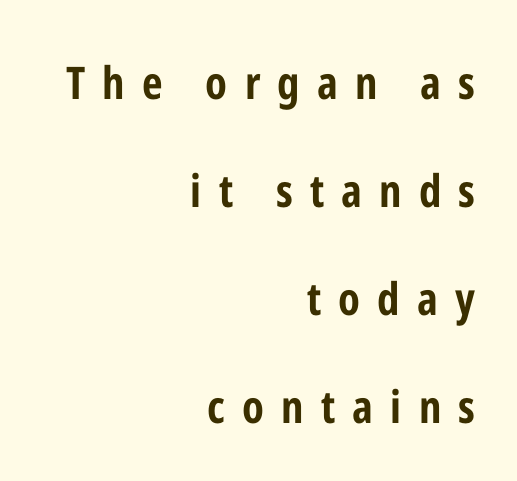
{"serif": "no", "italic": "no", "bold": "yes", "weight": "bold", "width": "condensed", "stroke_contrast": "low", "x_height": "medium", "monospaced": "no", "underline": "no", "align": "right", "line_spacing": "loose", "line_spacing_ratio": 2.4, "letter_spacing": "wide", "letter_spacing_em": 0.38, "glyph_px": 45}
